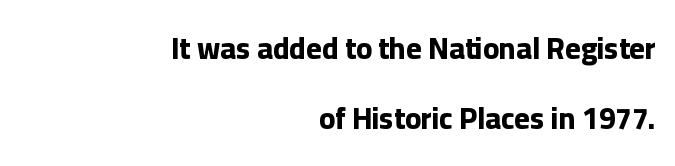
Q: Is the text bold? A: Yes.
Q: Is the text italic (slanted)? A: No, it is upright.
Q: Is the typeface a serif or a sans-serif typeface? A: Sans-serif.
Q: Is the text underlined? A: No.
Q: How is the paragraph aligned? A: Right-aligned.
Q: Is the spacing between letters normal or unusually wide? A: Normal.
Q: Is the spacing between lines tight, normal or loose? A: Loose.
Q: Width (condensed, normal, or wide)? A: Normal.
Q: Stroke contrast? A: Low.
Q: x-height? A: Medium.
Q: Monospaced? A: No.
